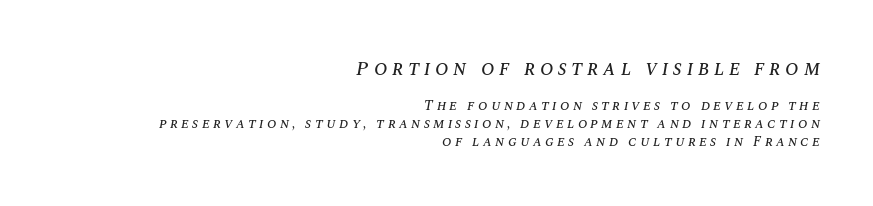
{"italic": "yes", "lean": "right", "slant_degrees": 10, "underline": "no", "align": "right", "line_spacing": "normal", "line_spacing_ratio": 1.29, "letter_spacing": "wide", "letter_spacing_em": 0.23, "larger_block": "first", "size_ratio": 1.43, "glyph_px": 20}
